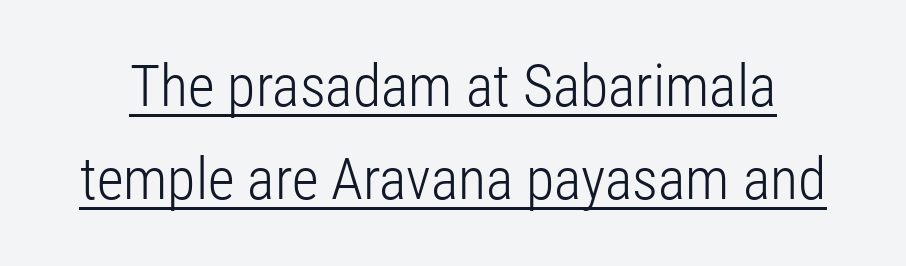
{"serif": "no", "italic": "no", "bold": "no", "weight": "light", "width": "condensed", "stroke_contrast": "low", "x_height": "medium", "monospaced": "no", "underline": "yes", "line_spacing": "normal", "line_spacing_ratio": 1.6, "letter_spacing": "normal", "letter_spacing_em": 0.0, "glyph_px": 58}
